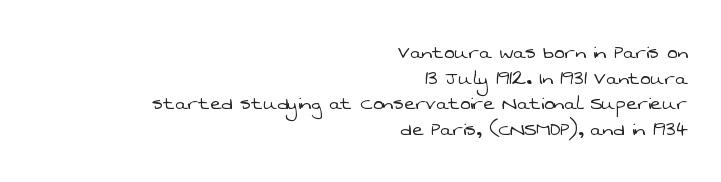
{"bold": "no", "underline": "no", "align": "right", "line_spacing": "tight", "line_spacing_ratio": 1.07, "letter_spacing": "normal", "letter_spacing_em": 0.0, "glyph_px": 24}
